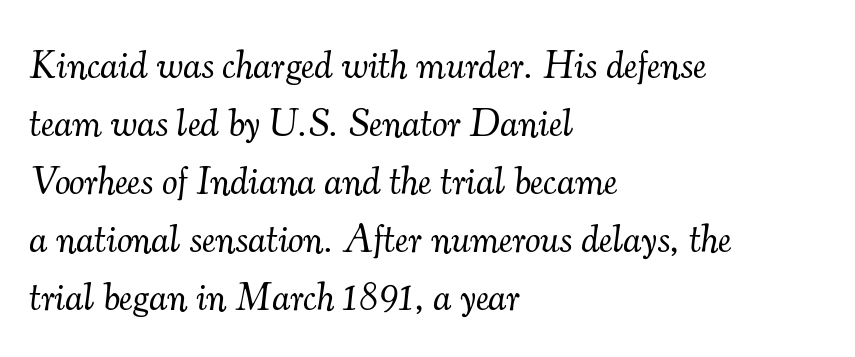
The glyphs look as if they've been sheared to an angle. This rendering leaves character spacing at its baseline value. Every row of glyphs begins at an identical x-position on the left. Underlining? Definitely not there. Spacing verdict: proportional, widths tailored to each character.
